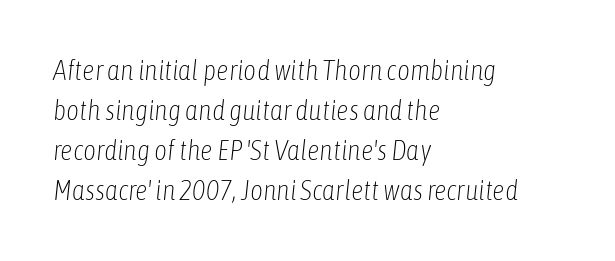
The image shows 28 px light, condensed type, italic (leaning right); set left-aligned, normal line spacing (1.43x), normal letter spacing, not underlined; low stroke contrast and a medium x-height.
